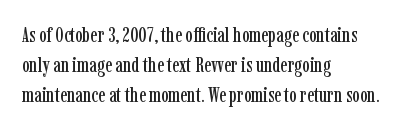
Q: Is the text italic (slanted)? A: No, it is upright.
Q: Is the text underlined? A: No.
Q: How is the paragraph aligned? A: Left-aligned.
Q: Is the spacing between letters normal or unusually wide? A: Normal.
Q: Is the spacing between lines tight, normal or loose? A: Normal.
